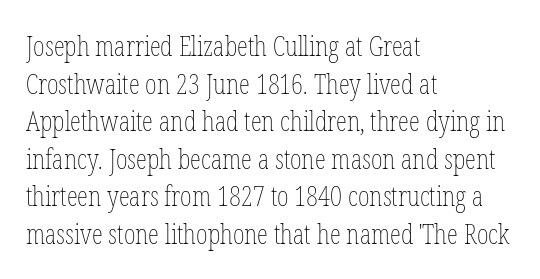
The area under the type is left untouched. Each word holds together tightly as a unit, with standard inter-letter gaps. On a weight scale, this lands at 450 or below. You could not count columns in this text — the font is proportionally spaced. Nope, not italic — everything's standing straight. The lines sit at an ordinary, default distance from one another.
